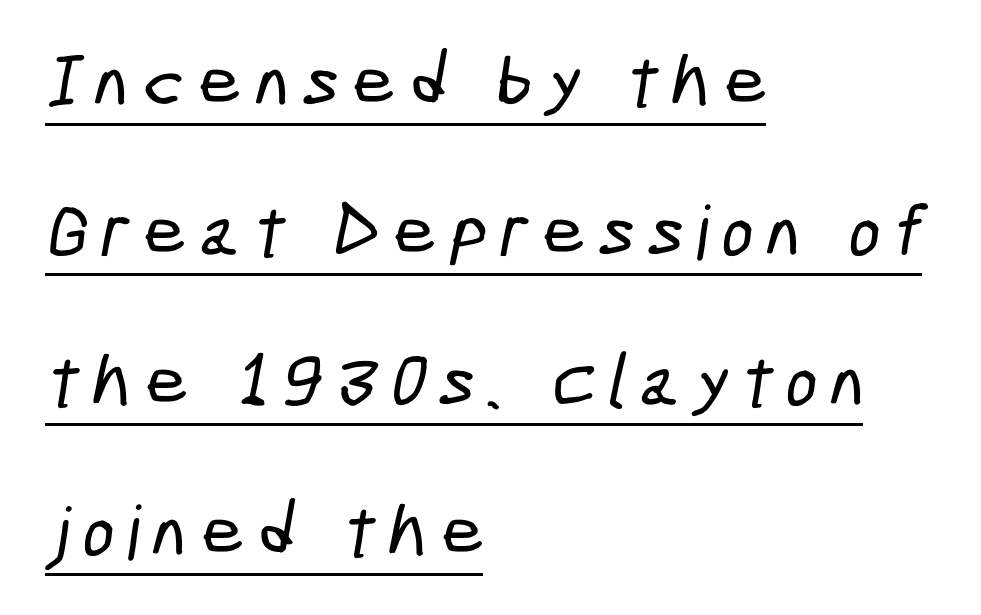
{"serif": "no", "width": "condensed", "stroke_contrast": "low", "x_height": "medium", "monospaced": "no", "underline": "yes", "align": "left", "line_spacing": "loose", "line_spacing_ratio": 2.0, "glyph_px": 75}
